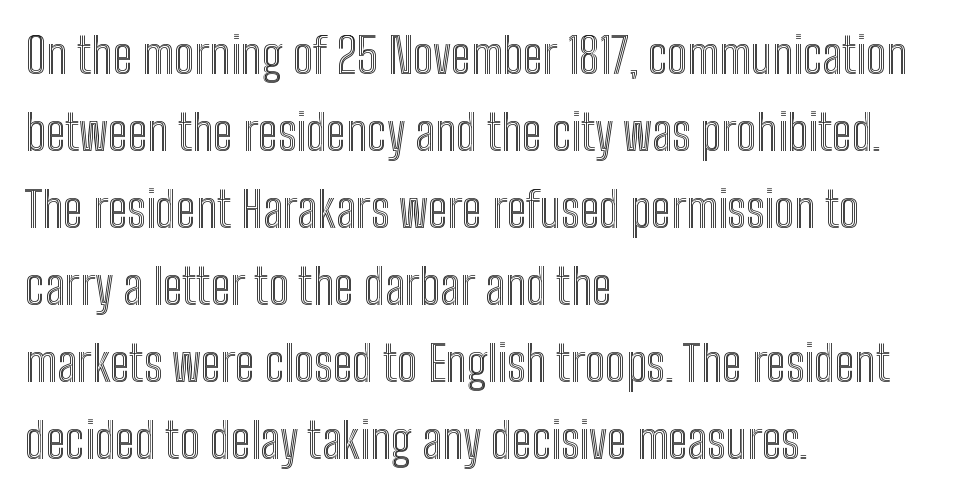
The image shows 49 px condensed type, upright; set left-aligned, normal line spacing (1.57x), normal letter spacing, not underlined; a medium x-height.
